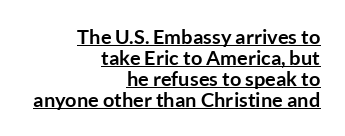
Q: Is the text bold? A: Yes.
Q: Is the text italic (slanted)? A: No, it is upright.
Q: Is the text underlined? A: Yes.
Q: How is the paragraph aligned? A: Right-aligned.
Q: Is the spacing between letters normal or unusually wide? A: Normal.
Q: Is the spacing between lines tight, normal or loose? A: Tight.
